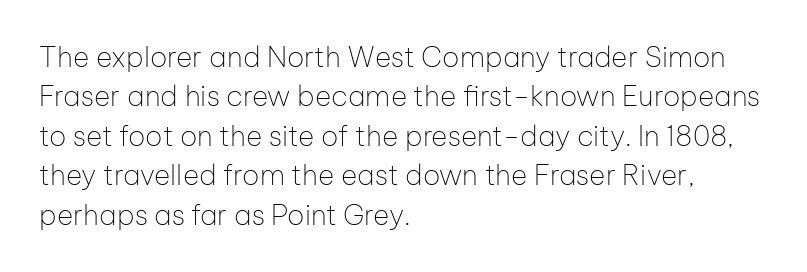
Q: Is the text bold? A: No.
Q: Is the text italic (slanted)? A: No, it is upright.
Q: Is the typeface a serif or a sans-serif typeface? A: Sans-serif.
Q: Is the text underlined? A: No.
Q: How is the paragraph aligned? A: Left-aligned.
Q: Is the spacing between letters normal or unusually wide? A: Normal.
Q: Is the spacing between lines tight, normal or loose? A: Normal.
Q: Width (condensed, normal, or wide)? A: Normal.
Q: Stroke contrast? A: Low.
Q: x-height? A: Medium.
Q: Monospaced? A: No.
